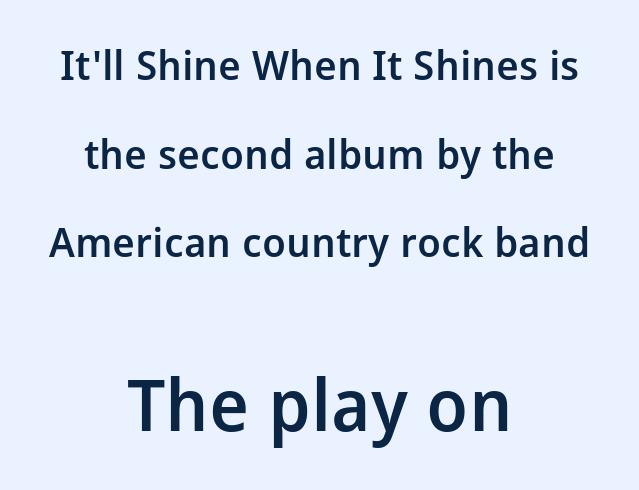
In terms of posture, this sample is upright. Horizontal bands of white between lines are thick stripes. Spacing verdict: proportional, widths tailored to each character. Typeset on center — no edge is straight.
